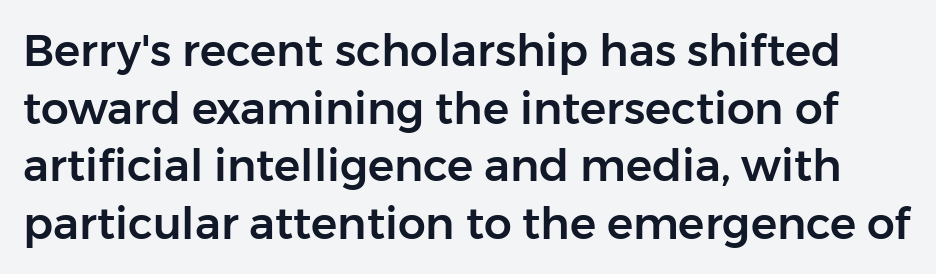
The image shows 44 px sans-serif type, upright; set normal line spacing (1.31x), normal letter spacing, not underlined; low stroke contrast and a medium x-height.
